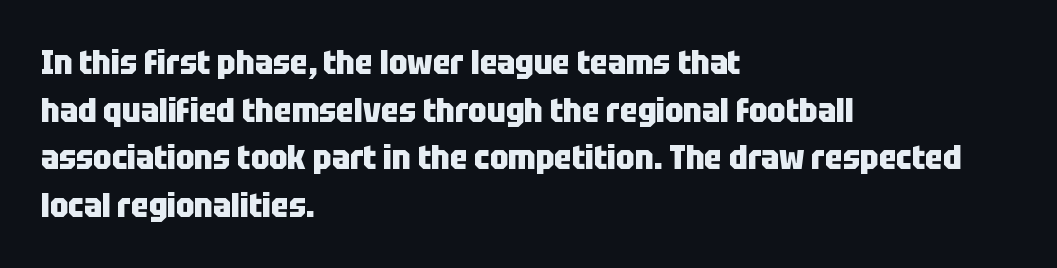
You could not count columns in this text — the font is proportionally spaced. Every stem runs plumb, perpendicular to the baseline. The font is running at its bold setting. Only glyphs here, with clear space below each row. Is the block centered? No — it sits flush against the left margin. Characters follow at the spacing the type designer built in.
